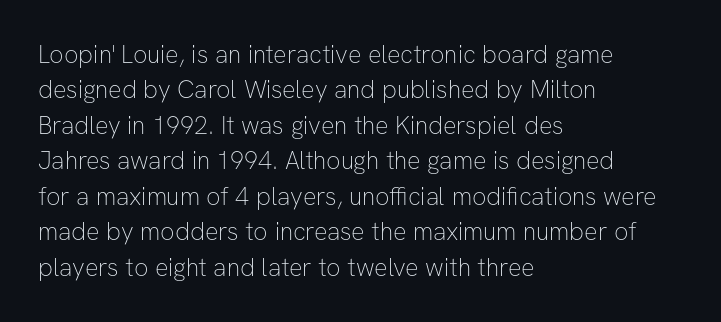
Plain, unruled lines of type. Is the type heavy? It reads as light-to-regular instead. Interline gaps are of average width in this sample. In terms of posture, this sample is upright. These lines are set flush left with a ragged right edge. Nothing unusual about the tracking: characters are spaced as the font intends.
